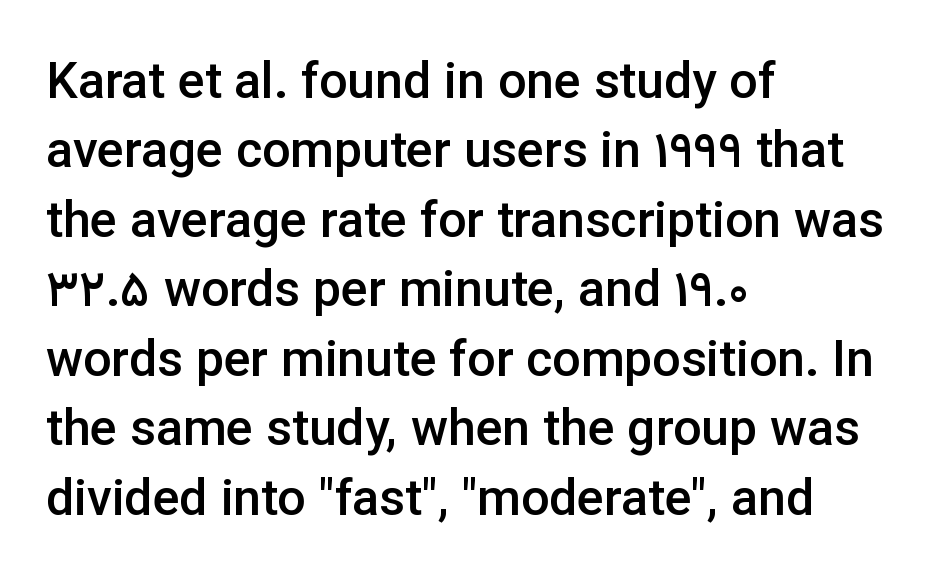
The image shows 50 px semibold sans-serif type, upright; set left-aligned, normal line spacing (1.39x), normal letter spacing, not underlined; low stroke contrast and a medium x-height.
